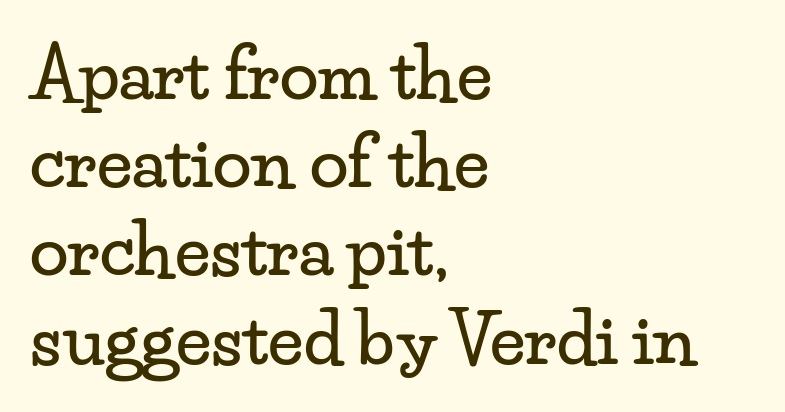
Q: Is the text italic (slanted)? A: No, it is upright.
Q: Is the typeface a serif or a sans-serif typeface? A: Serif.
Q: Is the text underlined? A: No.
Q: How is the paragraph aligned? A: Left-aligned.
Q: Is the spacing between letters normal or unusually wide? A: Normal.
Q: Is the spacing between lines tight, normal or loose? A: Normal.
Q: Width (condensed, normal, or wide)? A: Wide.
Q: Stroke contrast? A: Low.
Q: x-height? A: Small.
Q: Monospaced? A: No.
